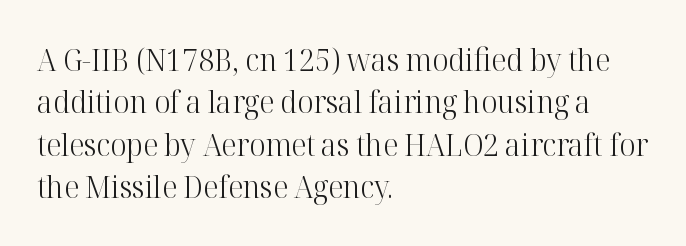
The rendering keeps characters at their native spacing. This rendering uses left alignment, leaving the right contour irregular. Character widths vary here, with narrow letters taking less room than wide ones. Look at the bottom of the vertical strokes: they flare into serifs here.
